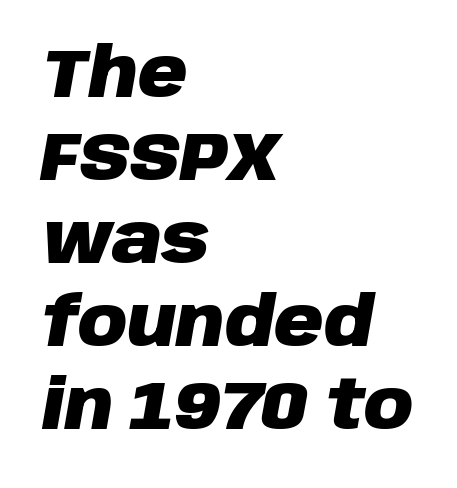
{"italic": "yes", "lean": "right", "slant_degrees": 10, "bold": "yes", "weight": "heavy", "width": "normal", "stroke_contrast": "low", "x_height": "large", "monospaced": "no", "underline": "no", "align": "left", "line_spacing_ratio": 1.22, "letter_spacing": "normal", "letter_spacing_em": 0.0, "glyph_px": 68}
